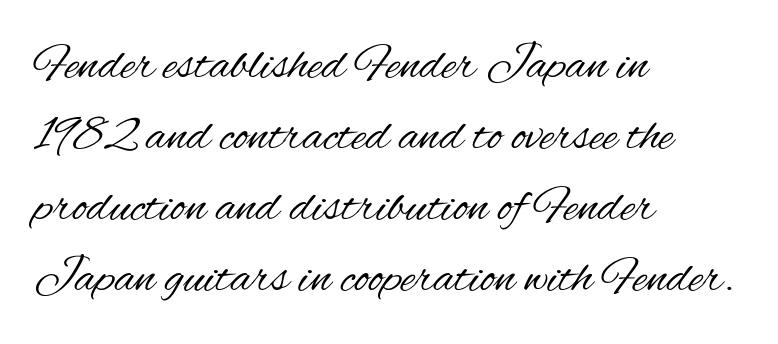
Descender tails drop into unmarked territory. Serif or sans? Sans — the stroke terminals are bare. Baseline-to-baseline distance is the conventional proportion of letter height. Caption: multi-line text, flush left, ragged right. Summary of weight: not heavy and not bold.
